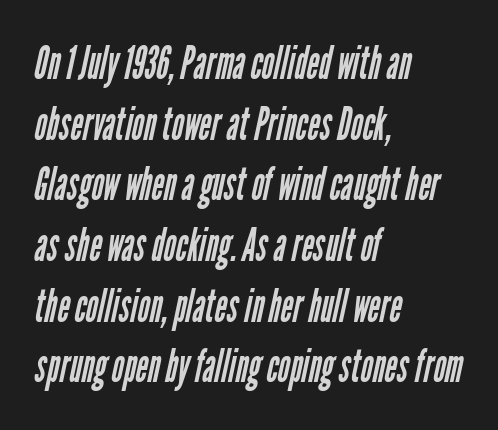
Q: Is the text bold? A: No.
Q: Is the typeface a serif or a sans-serif typeface? A: Sans-serif.
Q: Is the text underlined? A: No.
Q: How is the paragraph aligned? A: Left-aligned.
Q: Is the spacing between letters normal or unusually wide? A: Normal.
Q: Is the spacing between lines tight, normal or loose? A: Normal.
Q: Width (condensed, normal, or wide)? A: Condensed.
Q: Stroke contrast? A: Low.
Q: x-height? A: Medium.
Q: Monospaced? A: No.
